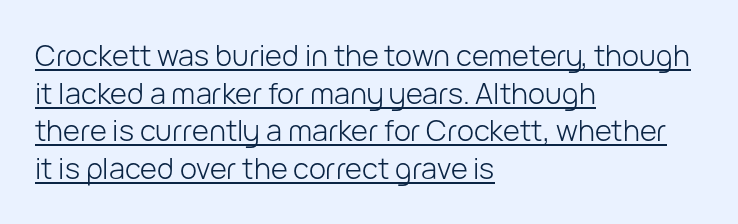
Q: Is the text bold? A: No.
Q: Is the text italic (slanted)? A: No, it is upright.
Q: Is the typeface a serif or a sans-serif typeface? A: Sans-serif.
Q: Is the text underlined? A: Yes.
Q: How is the paragraph aligned? A: Left-aligned.
Q: Is the spacing between letters normal or unusually wide? A: Normal.
Q: Is the spacing between lines tight, normal or loose? A: Normal.
Q: Width (condensed, normal, or wide)? A: Normal.
Q: Stroke contrast? A: Low.
Q: x-height? A: Medium.
Q: Monospaced? A: No.
